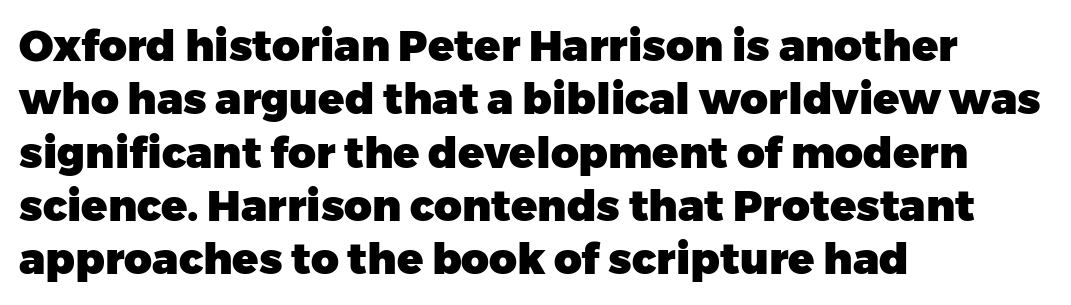
The image shows 43 px heavy sans-serif type, upright; set left-aligned, line spacing 1.24x, normal letter spacing, not underlined; low stroke contrast and a medium x-height.
